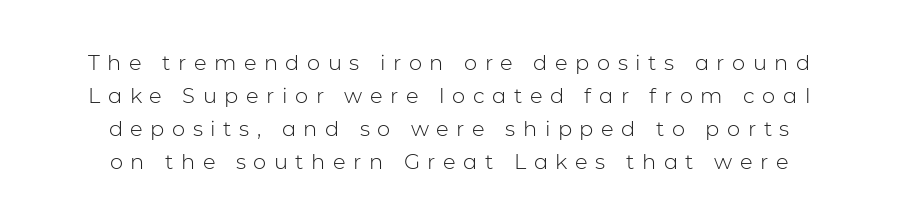
Q: Is the text bold? A: No.
Q: Is the text italic (slanted)? A: No, it is upright.
Q: Is the text underlined? A: No.
Q: Is the spacing between letters normal or unusually wide? A: Unusually wide.
Q: Is the spacing between lines tight, normal or loose? A: Normal.
